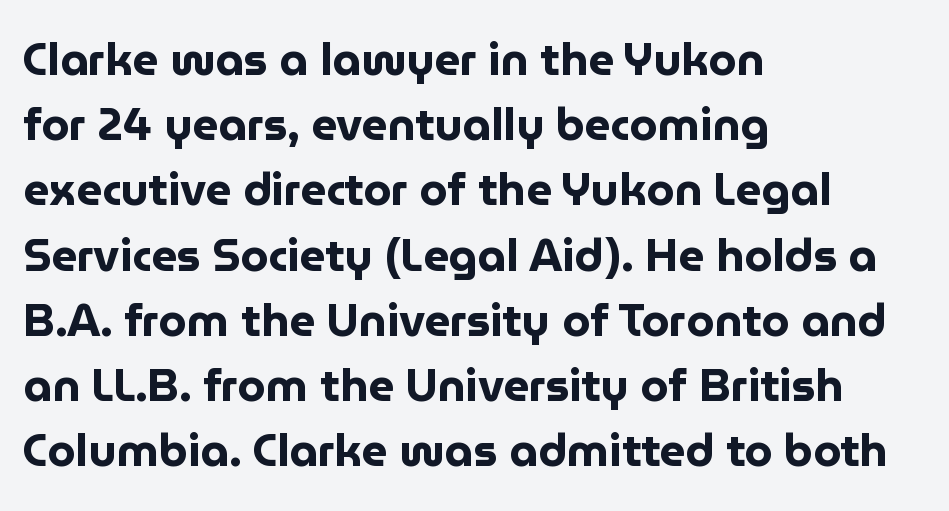
The image shows 45 px bold sans-serif type, upright; set left-aligned, normal line spacing (1.45x), normal letter spacing, not underlined; low stroke contrast and a medium x-height.
